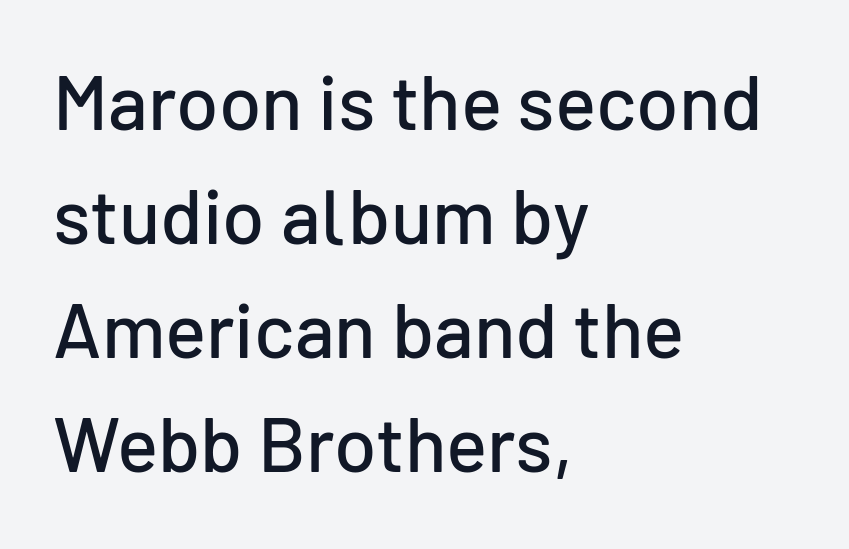
{"serif": "no", "italic": "no", "width": "normal", "stroke_contrast": "low", "x_height": "medium", "monospaced": "no", "underline": "no", "align": "left", "line_spacing": "normal", "line_spacing_ratio": 1.48, "letter_spacing": "normal", "letter_spacing_em": 0.0, "glyph_px": 77}
